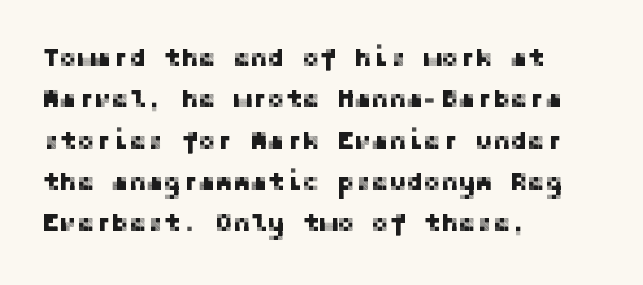
Honestly, there is no underline to notice here at all. Nothing unusual about the tracking: characters are spaced as the font intends. These lines stack with their left ends in a neat column. Posture: vertical. Normally led — the rows are evenly, conventionally spaced.
